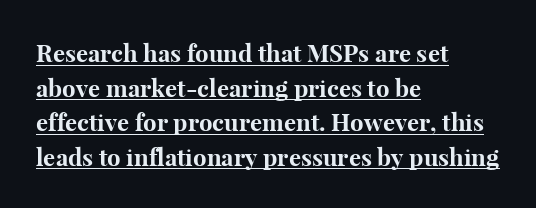
Q: Is the text bold? A: Yes.
Q: Is the text italic (slanted)? A: No, it is upright.
Q: Is the text underlined? A: Yes.
Q: How is the paragraph aligned? A: Left-aligned.
Q: Is the spacing between letters normal or unusually wide? A: Normal.
Q: Is the spacing between lines tight, normal or loose? A: Normal.
